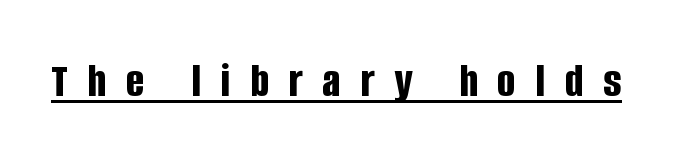
{"serif": "no", "italic": "no", "bold": "yes", "weight": "bold", "width": "condensed", "stroke_contrast": "low", "x_height": "large", "monospaced": "no", "underline": "yes", "letter_spacing": "wide", "letter_spacing_em": 0.4, "glyph_px": 49}
